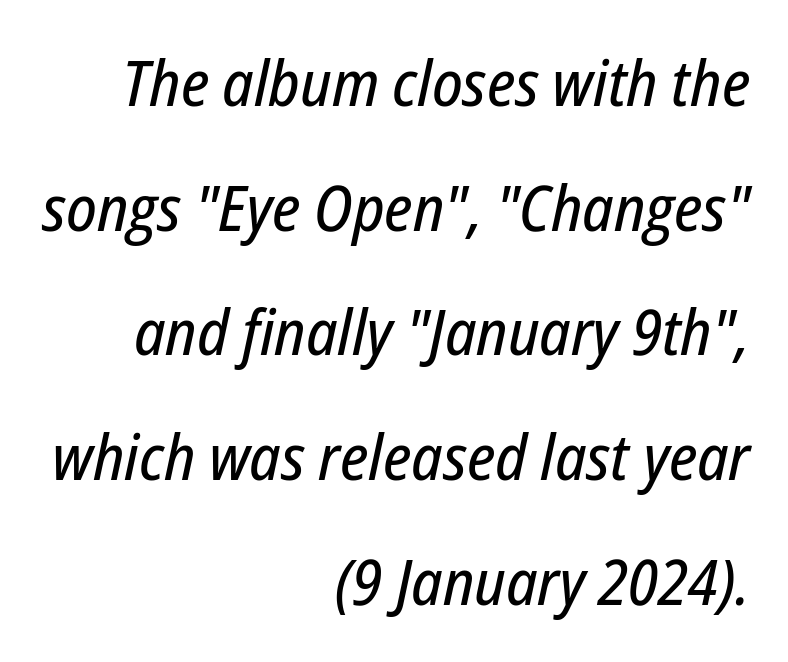
Q: Is the text italic (slanted)? A: Yes, it leans right by about 12 degrees.
Q: Is the text underlined? A: No.
Q: How is the paragraph aligned? A: Right-aligned.
Q: Is the spacing between letters normal or unusually wide? A: Normal.
Q: Is the spacing between lines tight, normal or loose? A: Loose.
Q: Width (condensed, normal, or wide)? A: Condensed.
Q: Stroke contrast? A: Low.
Q: x-height? A: Medium.
Q: Monospaced? A: No.
